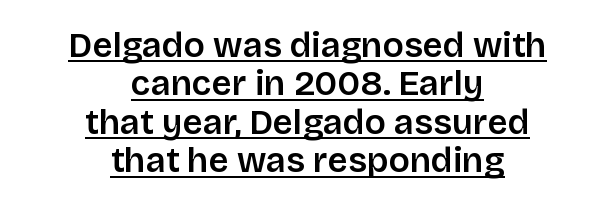
The image shows 35 px sans-serif type, upright; set centered, tight line spacing (1.1x), normal letter spacing, underlined; low stroke contrast and a large x-height.
